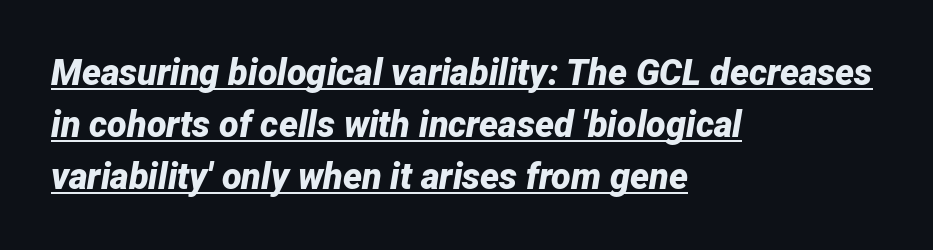
{"italic": "yes", "lean": "right", "slant_degrees": 12, "bold": "yes", "weight": "bold", "width": "normal", "stroke_contrast": "low", "x_height": "medium", "monospaced": "no", "underline": "yes", "align": "left", "line_spacing": "normal", "line_spacing_ratio": 1.45, "letter_spacing": "normal", "letter_spacing_em": 0.0, "glyph_px": 36}
